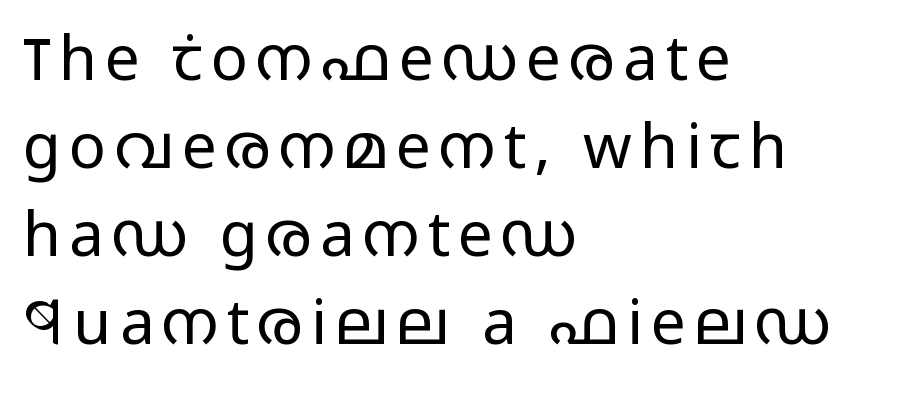
The weight tops out at a normal text grade. This sample has the flowing, uneven cadence of proportional lettering. Clear beneath every line of the passage. Grotesque or geometric, the face here clearly has no serifs. A typesetter would mark this as roman, not italic.
